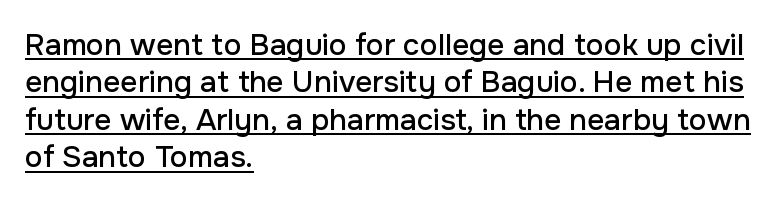
{"serif": "no", "italic": "no", "width": "normal", "stroke_contrast": "low", "x_height": "medium", "monospaced": "no", "underline": "yes", "align": "left", "line_spacing": "normal", "line_spacing_ratio": 1.25, "letter_spacing": "normal", "letter_spacing_em": 0.0, "glyph_px": 30}
